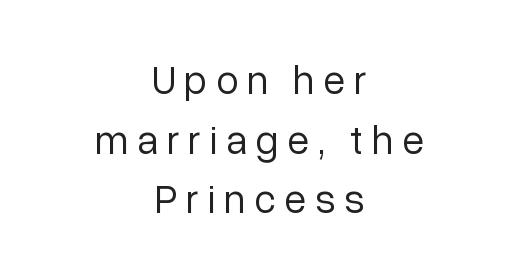
A typesetter would mark this as roman, not italic. The string is rendered with underlining switched off. Character widths vary here, with narrow letters taking less room than wide ones. A sans-serif font was chosen for this passage. Neither beginnings nor endings align; midpoints do. In terms of leading, this rendering sits right in the middle.
